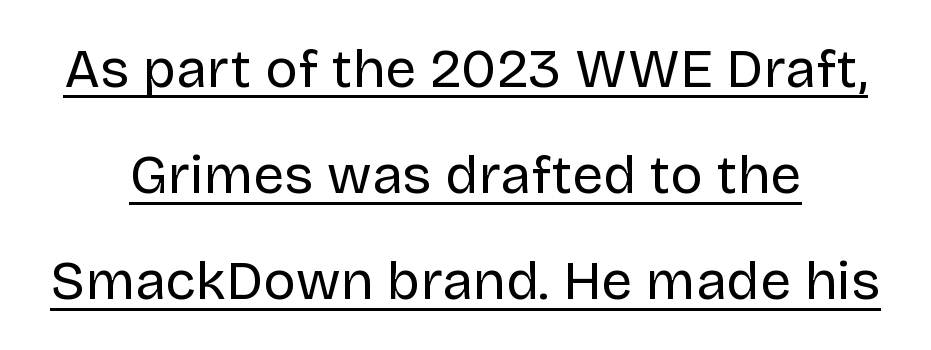
The image shows 55 px regular-weight sans-serif type, upright; set centered, loose line spacing (1.93x), normal letter spacing, underlined; low stroke contrast and a large x-height.
